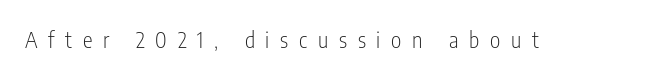
{"italic": "no", "bold": "no", "underline": "no", "letter_spacing": "wide", "letter_spacing_em": 0.49, "glyph_px": 22}
